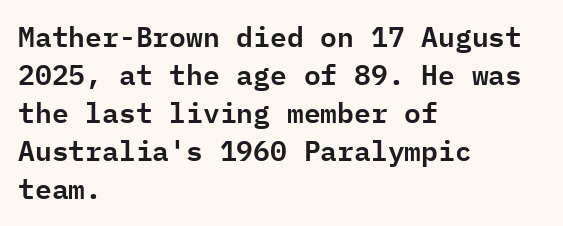
Whoever set this chose a conventional vertical rhythm. Notice how the passage keeps a crisp vertical edge on the left only. The strip under each line holds only bare page. Spacing between characters is what you'd get straight out of the box. The letters carry no serifs — their stems end cleanly without finishing strokes.
